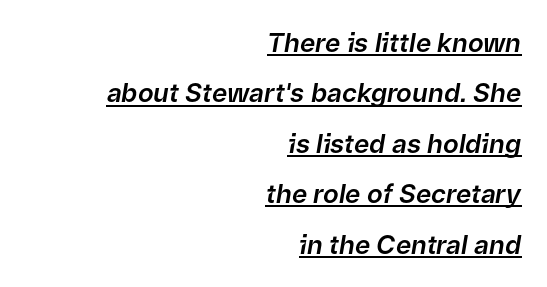
Airy leading. The face used here is rendered with its standard letterfit. The text carries the slant typical of an italic or oblique font. The lines are quadded right. A baseline rule has been typeset under these characters.
